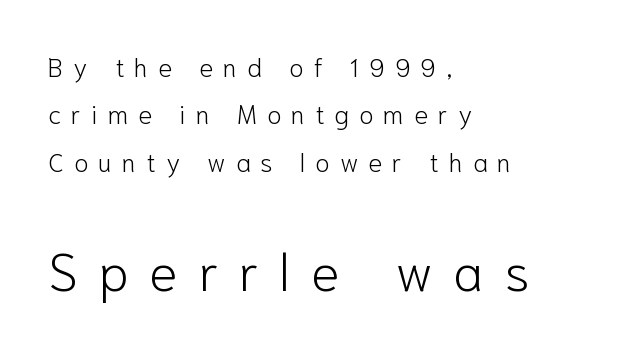
The image shows 53 px light sans-serif type, upright; set left-aligned, line spacing 1.82x, unusually wide letter spacing (+0.39 em), not underlined; the second (bottom) block is 2.04x larger; low stroke contrast and a medium x-height.
